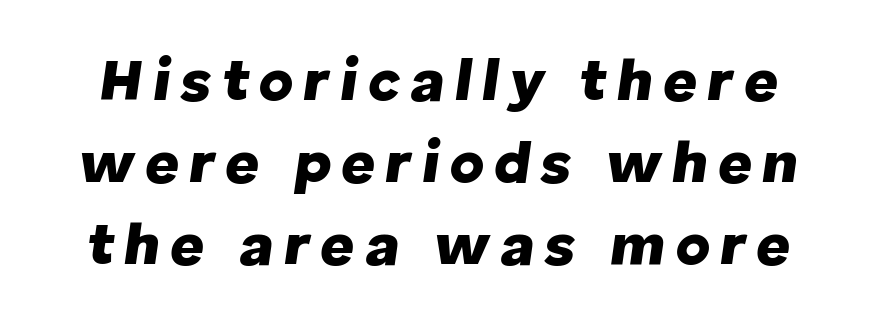
{"italic": "yes", "lean": "right", "slant_degrees": 8, "bold": "yes", "weight": "heavy", "width": "normal", "stroke_contrast": "low", "x_height": "medium", "monospaced": "no", "underline": "no", "line_spacing": "normal", "line_spacing_ratio": 1.39, "glyph_px": 59}
